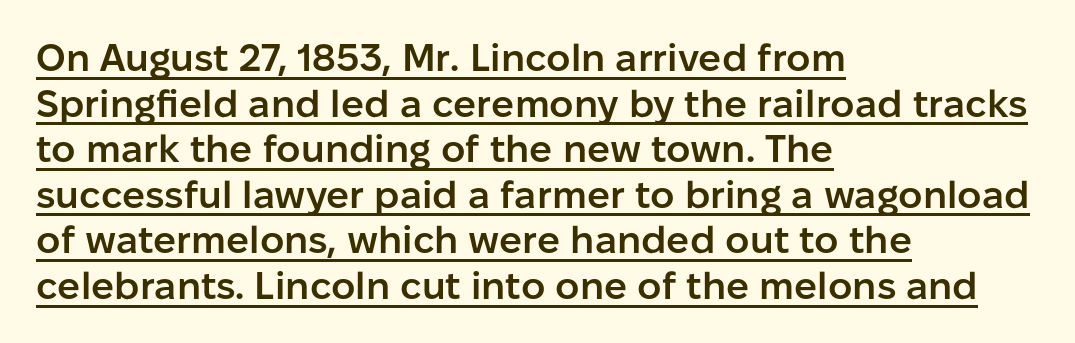
Does the weight exceed regular? Yes, but only to semibold. Ascenders rise straight up at ninety degrees. Stroke terminals: plain, sans-serif. Does a line run under the words? Yes, clearly. The face used here is proportionally spaced, like ordinary book or web type. Casual observation: everything's shoved over to the left.
